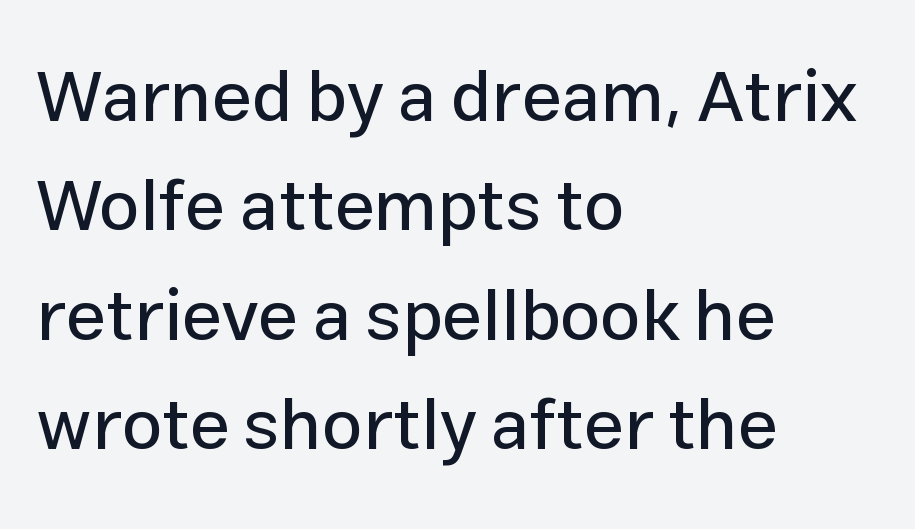
The lines in this sample share a left origin and differ only in where they stop. The passage shown is typeset with a sans-serif family. Words float on clear page, feet unadorned. Ordinary non-slanted type is in use. The rendering keeps characters at their native spacing.
